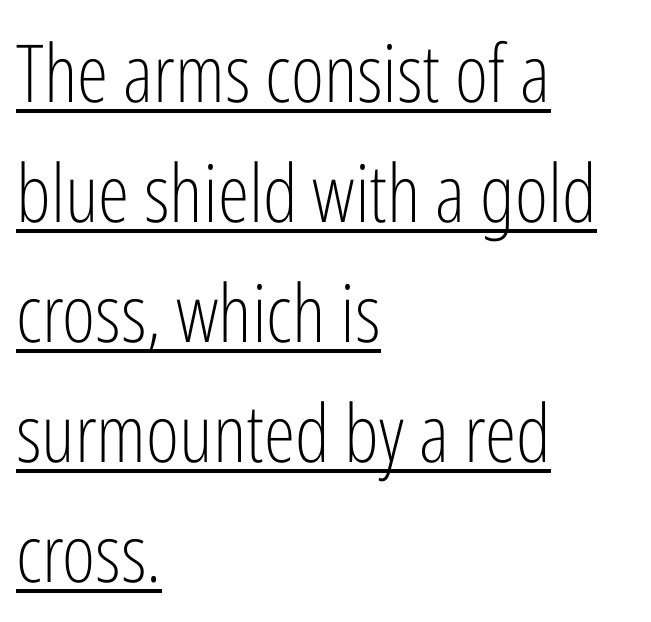
Q: Is the text bold? A: No.
Q: Is the text italic (slanted)? A: No, it is upright.
Q: Is the typeface a serif or a sans-serif typeface? A: Sans-serif.
Q: Is the text underlined? A: Yes.
Q: How is the paragraph aligned? A: Left-aligned.
Q: Is the spacing between letters normal or unusually wide? A: Normal.
Q: Is the spacing between lines tight, normal or loose? A: Normal.
Q: Width (condensed, normal, or wide)? A: Condensed.
Q: Stroke contrast? A: Low.
Q: x-height? A: Medium.
Q: Monospaced? A: No.
